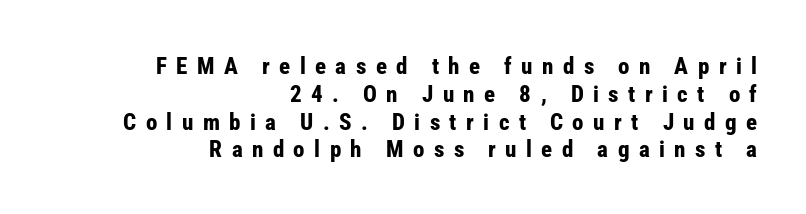
Q: Is the text bold? A: Yes.
Q: Is the text italic (slanted)? A: No, it is upright.
Q: Is the text underlined? A: No.
Q: How is the paragraph aligned? A: Right-aligned.
Q: Is the spacing between letters normal or unusually wide? A: Unusually wide.
